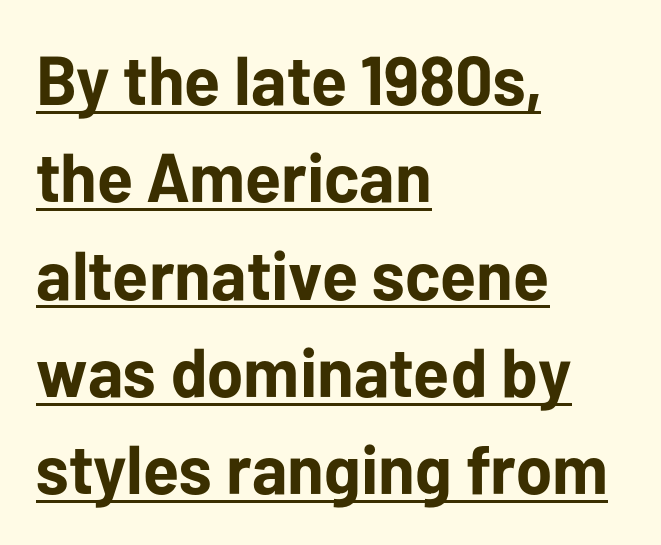
Is there much room between lines? A standard amount, neither cramped nor airy. Nobody touched the tracking dial on this one. One-word summary of the alignment: left. Note: no serifs on the glyphs.
